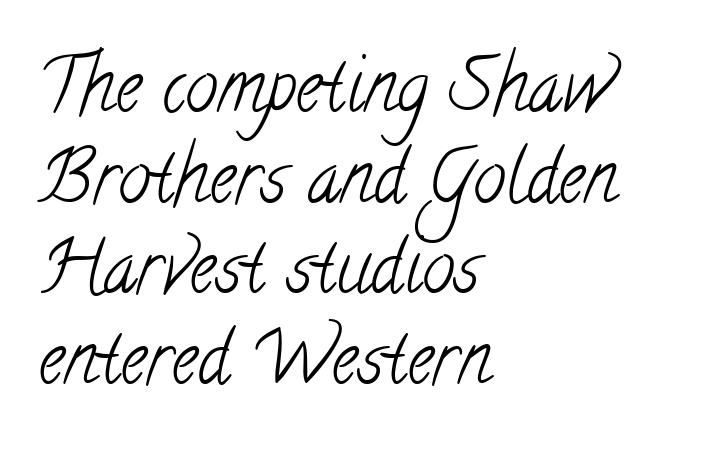
The image shows 73 px light, condensed serif type; set left-aligned, line spacing 1.24x, normal letter spacing, not underlined; low stroke contrast and a small x-height.
